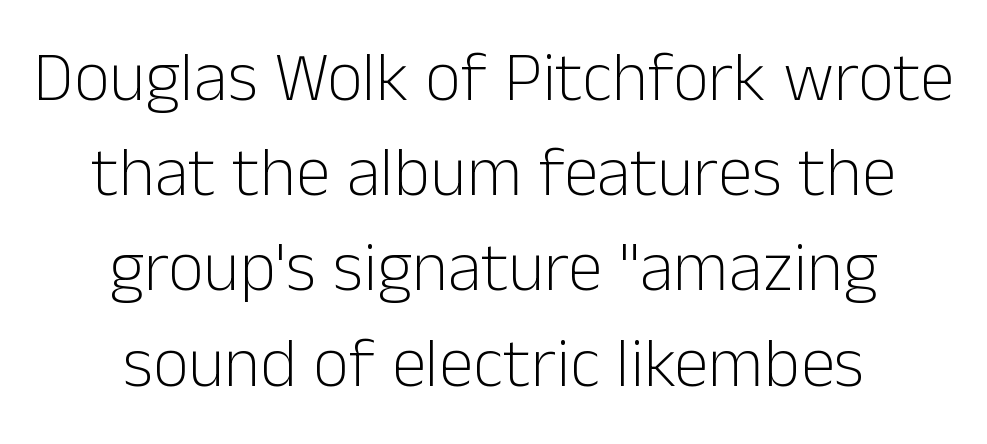
Spacing verdict: proportional, widths tailored to each character. Serifs: no, the terminals of the letterforms are clean. Italic: no, the glyphs are upright roman. A clean baseline with only descenders dipping below it. The leading is moderate, giving the passage an even texture.
